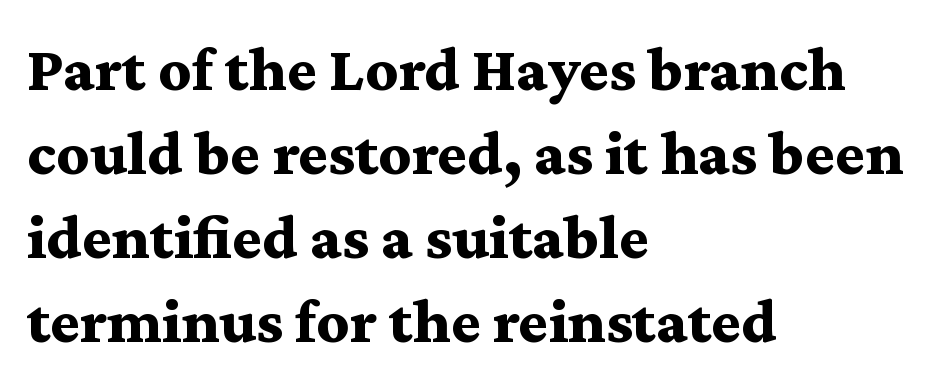
Beneath every word, the page is bare. Here the designer chose a conventional face with non-uniform glyph widths. The vertical gap from one line to the next is medium. Is there any slant? The stems are plumb. The setting favours the left margin, as ordinary paragraphs usually do. Each word holds together tightly as a unit, with standard inter-letter gaps.
